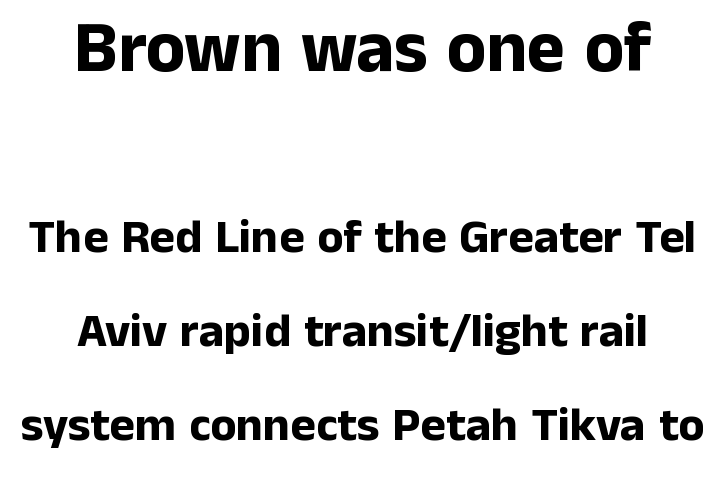
The image shows 72 px bold sans-serif type, upright; set centered, loose line spacing (1.96x), normal letter spacing, not underlined; the first (top) block is 1.5x larger; low stroke contrast and a medium x-height.
